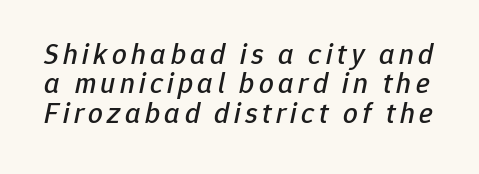
The space directly below the letters is spotless. Vertically, the passage feels compressed, each row crowding the next. Looks like regular typesetting: each glyph gets only the width it needs. Every character sits at an angle, as italics do.
